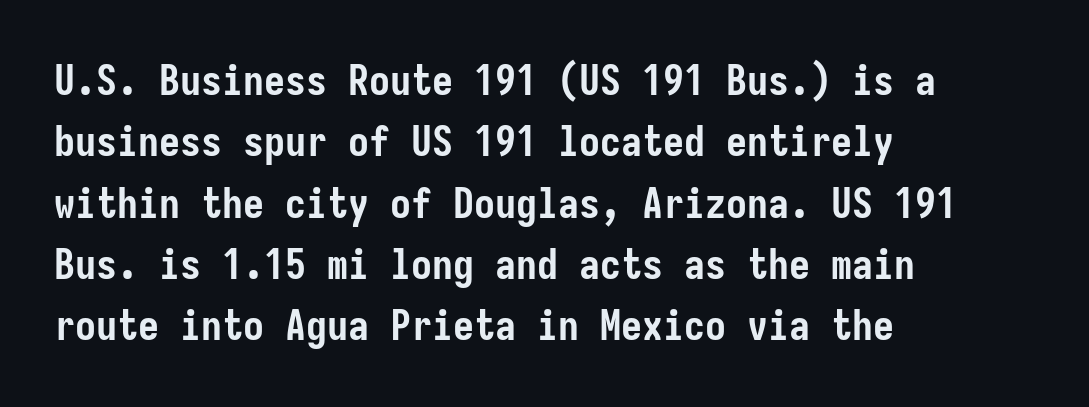
The image shows 42 px semibold, condensed sans-serif type, upright; set left-aligned, normal line spacing (1.46x), normal letter spacing, not underlined; low stroke contrast and a medium x-height.
